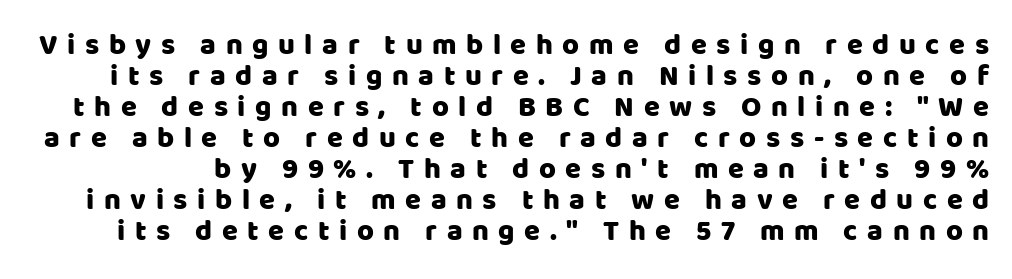
{"serif": "no", "italic": "no", "width": "normal", "stroke_contrast": "low", "x_height": "large", "monospaced": "no", "underline": "no", "line_spacing": "tight", "line_spacing_ratio": 1.07, "letter_spacing": "wide", "letter_spacing_em": 0.33, "glyph_px": 29}
